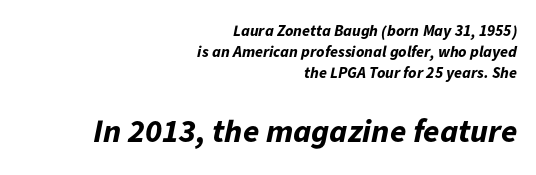
The tracking reads as untouched default to a designer's eye. Is this a fixed-width face? No — the glyphs have proportional, varying widths. This is oblique type, the kind used for emphasis or titles. The vertical gap from one line to the next is medium. Horizontal alignment here is rightward, an uncommon choice for prose. The passage shown begins with its smaller block and ends with its larger one.
